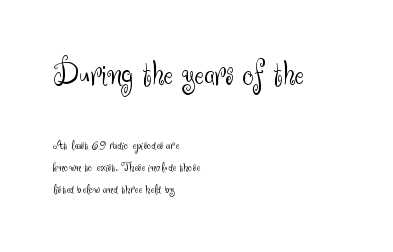
No feet cap the strokes, marking this as sans-serif type. These lines keep a tight, regular rhythm from letter to letter. Every row of glyphs begins at an identical x-position on the left. The passage shown is typed in a proportional face where columns would drift.
